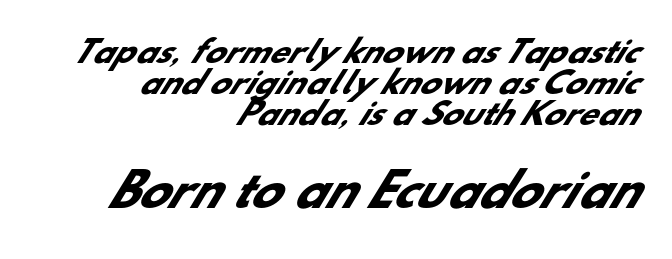
Q: Is the text bold? A: Yes.
Q: Is the typeface a serif or a sans-serif typeface? A: Sans-serif.
Q: Is the text underlined? A: No.
Q: How is the paragraph aligned? A: Right-aligned.
Q: Is the spacing between letters normal or unusually wide? A: Normal.
Q: Is the spacing between lines tight, normal or loose? A: Tight.
Q: Which block of text is set in a larger size, the first (top) or the second (bottom)? A: The second (bottom) one.
Q: Width (condensed, normal, or wide)? A: Normal.
Q: Stroke contrast? A: Low.
Q: x-height? A: Small.
Q: Monospaced? A: No.
